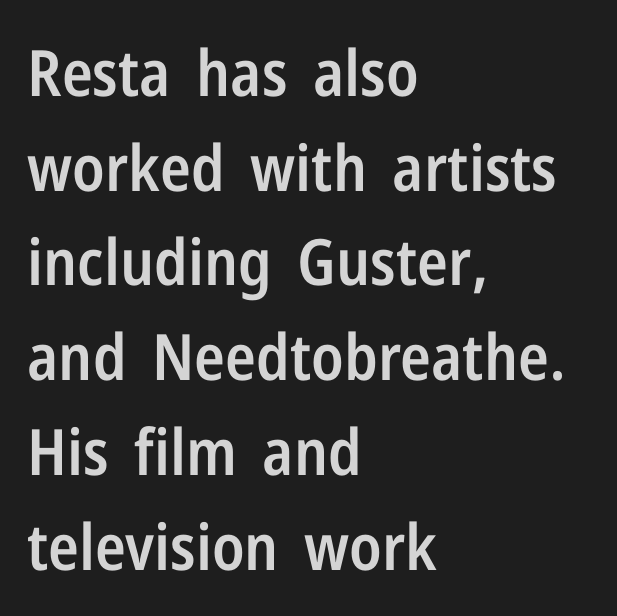
Q: Is the text bold? A: Semi-bold.
Q: Is the text italic (slanted)? A: No, it is upright.
Q: Is the typeface a serif or a sans-serif typeface? A: Sans-serif.
Q: Is the text underlined? A: No.
Q: How is the paragraph aligned? A: Left-aligned.
Q: Is the spacing between letters normal or unusually wide? A: Normal.
Q: Is the spacing between lines tight, normal or loose? A: Normal.
Q: Width (condensed, normal, or wide)? A: Condensed.
Q: Stroke contrast? A: Low.
Q: x-height? A: Medium.
Q: Monospaced? A: No.
